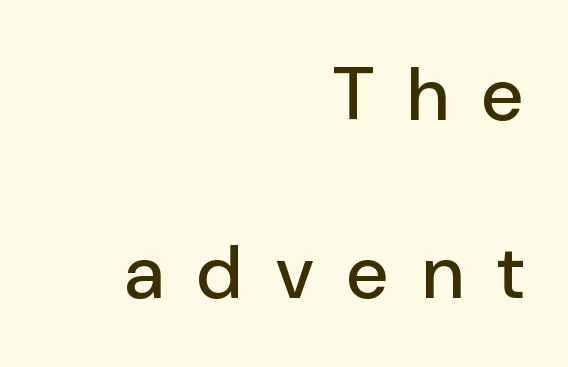
The image shows 75 px sans-serif type, upright; set right-aligned, loose line spacing (2.37x), unusually wide letter spacing (+0.45 em), not underlined; low stroke contrast and a medium x-height.
